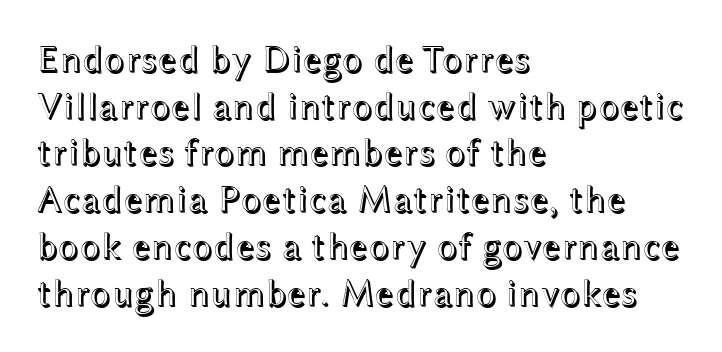
The image shows 38 px wide type, upright; set left-aligned, line spacing 1.23x, normal letter spacing, not underlined; a medium x-height.
